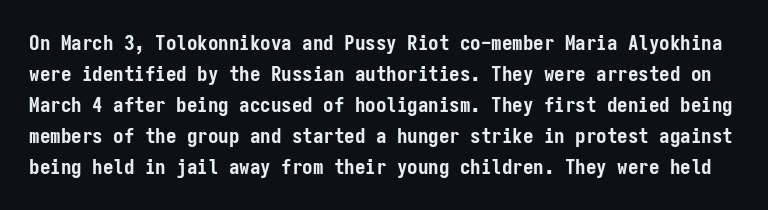
{"italic": "no", "bold": "yes", "underline": "no", "line_spacing": "normal", "line_spacing_ratio": 1.48, "letter_spacing": "normal", "letter_spacing_em": 0.0, "glyph_px": 21}
